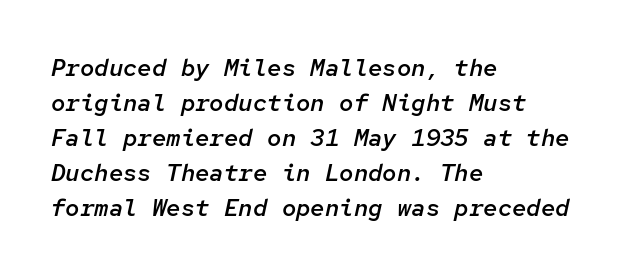
Nothing unusual about the tracking: characters are spaced as the font intends. The lines sit at an ordinary, default distance from one another. Typesetter's note: demi weight, one step under bold. The whole block is typeset with a tilt.
